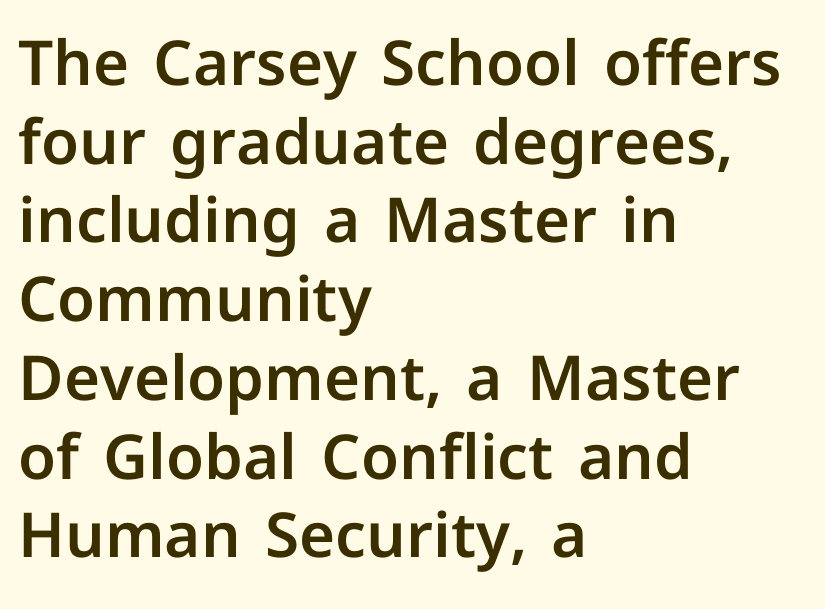
In terms of posture, this sample is upright. The rendering uses natural spacing where letterforms have individual widths. Font category for this specimen: sans-serif. How would I describe the line gaps? Plain and ordinary.
